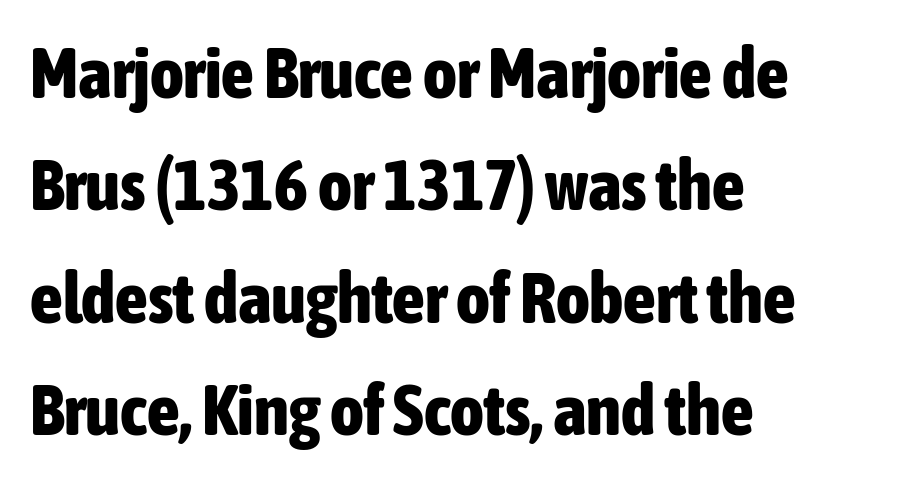
The image shows 72 px bold, condensed sans-serif type, upright; set left-aligned, normal line spacing (1.56x), normal letter spacing, not underlined; low stroke contrast and a medium x-height.
